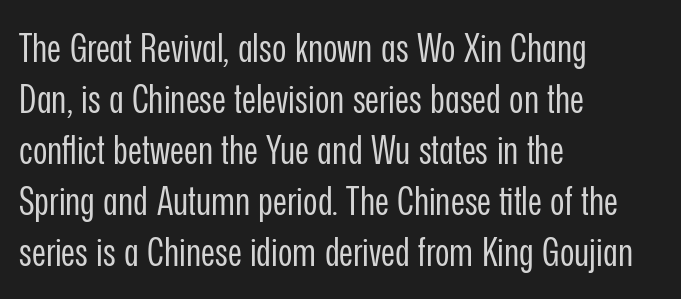
Q: Is the text bold? A: No.
Q: Is the text italic (slanted)? A: No, it is upright.
Q: Is the typeface a serif or a sans-serif typeface? A: Sans-serif.
Q: Is the text underlined? A: No.
Q: How is the paragraph aligned? A: Left-aligned.
Q: Is the spacing between letters normal or unusually wide? A: Normal.
Q: Is the spacing between lines tight, normal or loose? A: Normal.
Q: Width (condensed, normal, or wide)? A: Condensed.
Q: Stroke contrast? A: Low.
Q: x-height? A: Medium.
Q: Monospaced? A: No.
